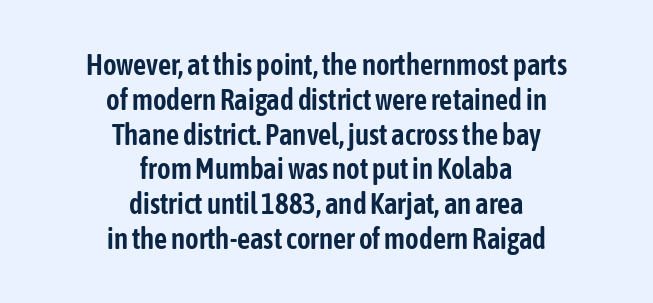
In CSS terms this would be text-align: center. Regarding serifs, this sample does without them. The strip under each line holds only bare page. In terms of posture, this sample is upright. Character widths vary here, with narrow letters taking less room than wide ones. Students, note that the glyphs here touch the page at normal intervals.
